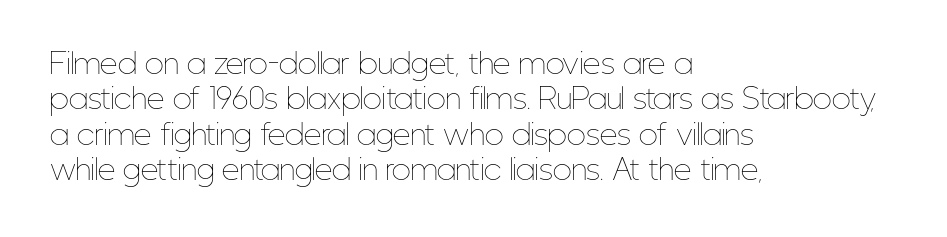
{"italic": "no", "bold": "no", "weight": "thin", "width": "condensed", "stroke_contrast": "low", "x_height": "medium", "monospaced": "no", "underline": "no", "align": "left", "line_spacing": "normal", "line_spacing_ratio": 1.26, "letter_spacing": "normal", "letter_spacing_em": 0.0, "glyph_px": 28}
